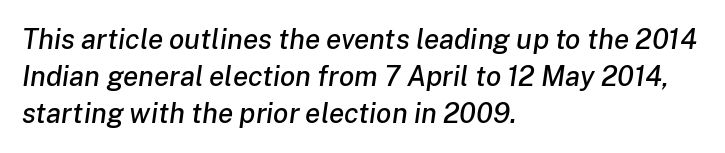
What stands out about the letter spacing? Nothing — it is the standard amount. The designer left line spacing at the default. Nobody drew a line under any word here. A typesetter would mark this as italic. Horizontally, the lines are justified to the leading edge only.
